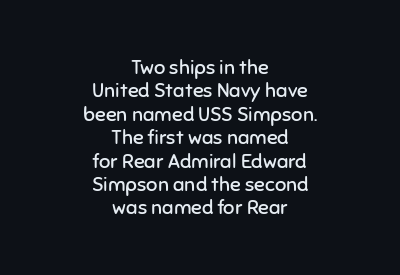
The image shows 20 px text type, upright; set centered, line spacing 1.17x, normal letter spacing, not underlined.
